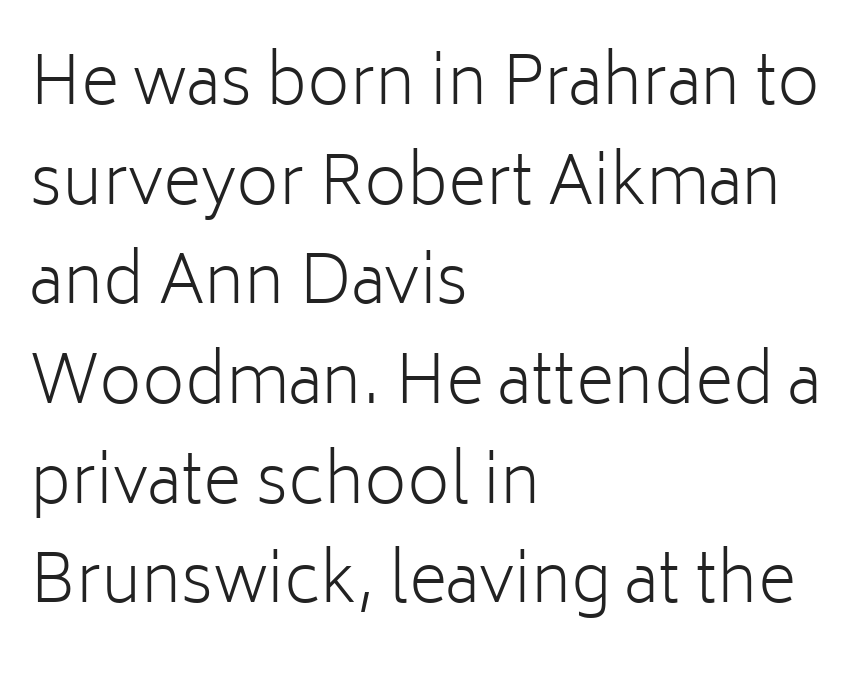
{"serif": "no", "italic": "no", "bold": "no", "weight": "light", "width": "normal", "stroke_contrast": "low", "x_height": "medium", "monospaced": "no", "underline": "no", "align": "left", "line_spacing": "normal", "line_spacing_ratio": 1.51, "letter_spacing": "normal", "letter_spacing_em": 0.0, "glyph_px": 66}
